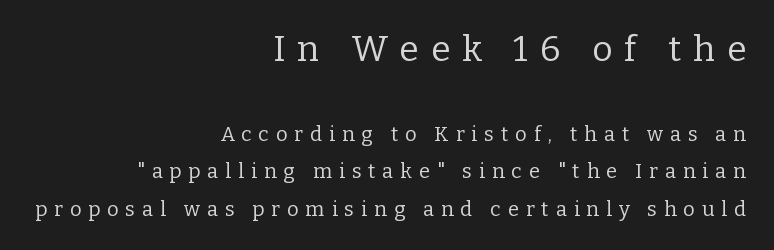
{"serif": "yes", "italic": "no", "bold": "no", "weight": "regular", "width": "normal", "stroke_contrast": "low", "x_height": "medium", "monospaced": "no", "underline": "no", "align": "right", "line_spacing_ratio": 1.88, "letter_spacing": "wide", "letter_spacing_em": 0.35, "larger_block": "first", "size_ratio": 1.75, "glyph_px": 35}
